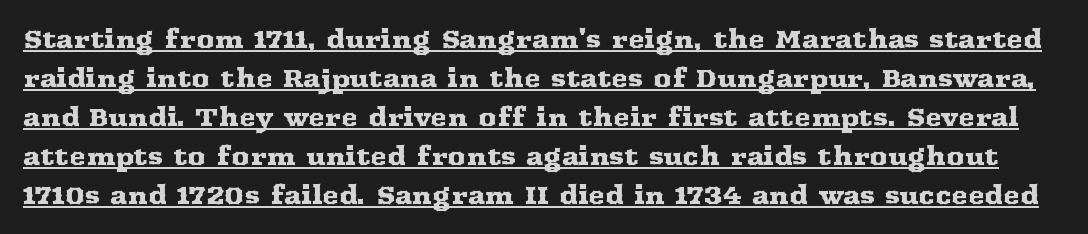
Q: Is the text italic (slanted)? A: No, it is upright.
Q: Is the text underlined? A: Yes.
Q: Is the spacing between letters normal or unusually wide? A: Normal.
Q: Is the spacing between lines tight, normal or loose? A: Normal.
